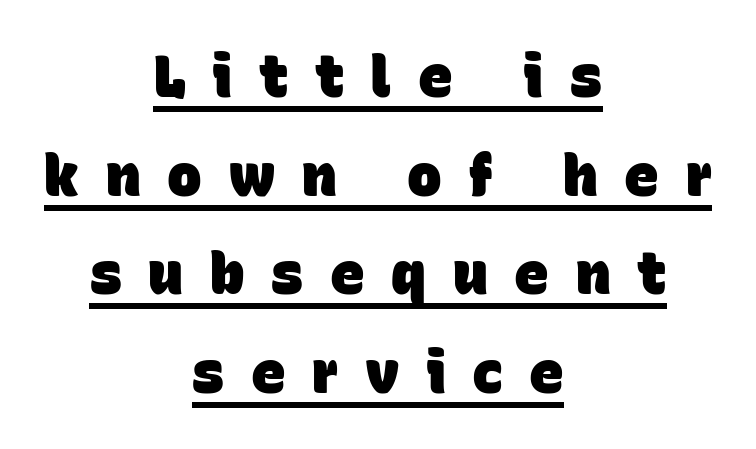
The image shows 58 px heavy sans-serif type; set centered, normal line spacing (1.7x), unusually wide letter spacing (+0.46 em), underlined; low stroke contrast and a large x-height.
